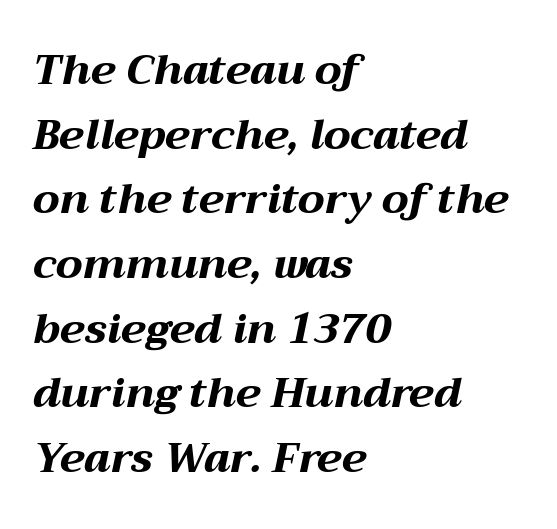
Strokes here are thick enough to call this a true bold. Look at the tracking — it's just the regular setting, nothing added. Has an underline been added? It has not. Horizontally, the lines are justified to the leading edge only. You could not count columns in this text — the font is proportionally spaced. Line spacing here is normal.
